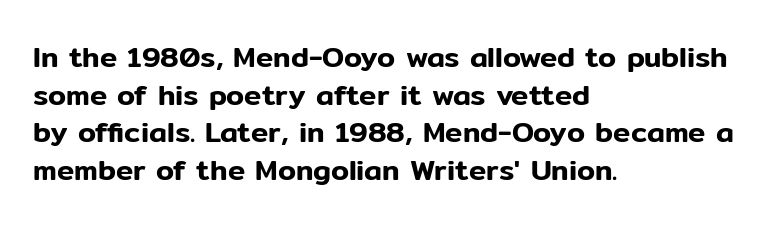
{"serif": "no", "italic": "no", "width": "normal", "stroke_contrast": "low", "x_height": "medium", "monospaced": "no", "underline": "no", "align": "left", "line_spacing": "normal", "line_spacing_ratio": 1.3, "letter_spacing": "normal", "letter_spacing_em": 0.0, "glyph_px": 29}
